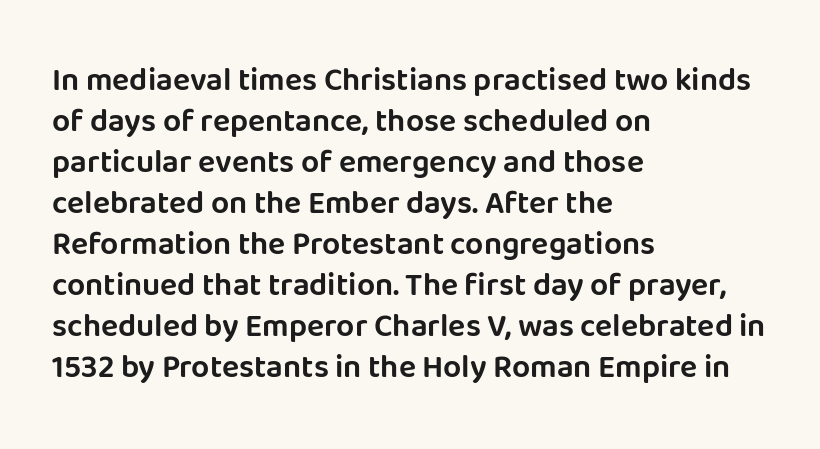
Lines of text with bare space underneath. Examine the stroke ends and you'll find no serifs. A typesetter would call this proportional, since set widths differ per character. Ascenders rise straight up at ninety degrees.
